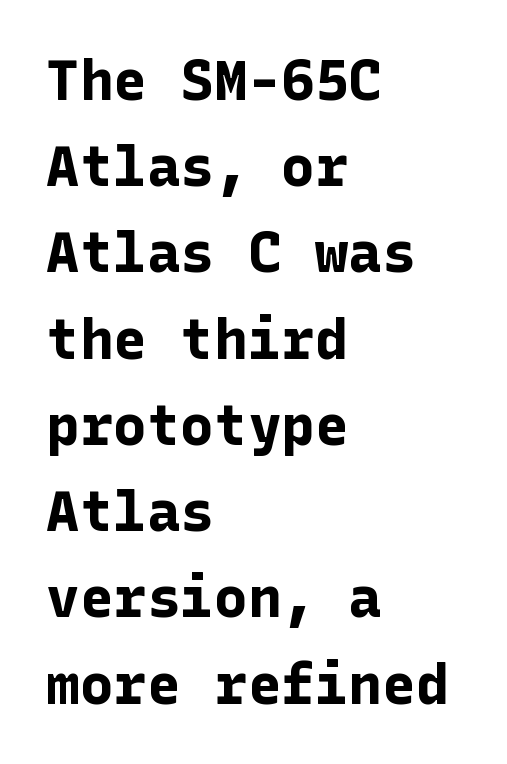
The image shows 56 px bold sans-serif type, upright; set left-aligned, normal line spacing (1.54x), normal letter spacing, not underlined; low stroke contrast and a medium x-height.
